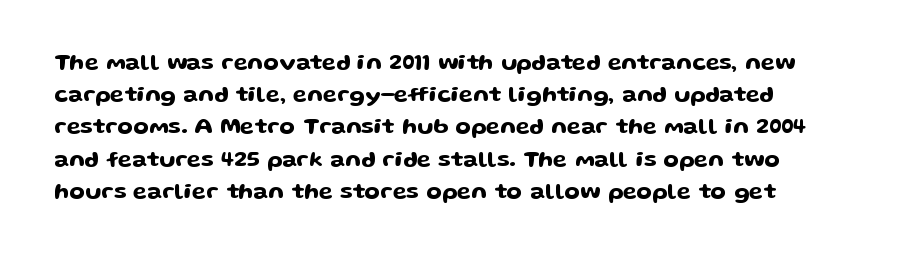
Posture: vertical. Letters rest on an invisible, unmarked baseline. How would I describe the line gaps? Plain and ordinary. Is the letter spacing exaggerated? No — it looks like the ordinary default.
